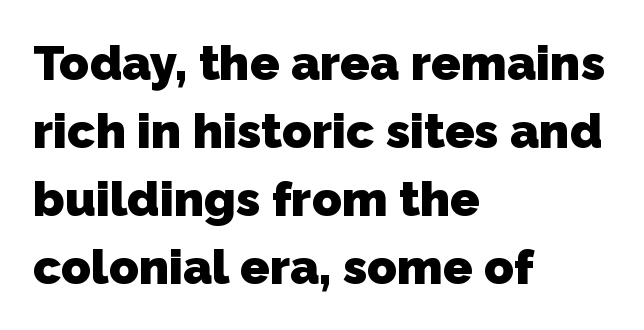
Q: Is the text bold? A: Yes.
Q: Is the typeface a serif or a sans-serif typeface? A: Sans-serif.
Q: Is the text underlined? A: No.
Q: How is the paragraph aligned? A: Left-aligned.
Q: Is the spacing between letters normal or unusually wide? A: Normal.
Q: Is the spacing between lines tight, normal or loose? A: Normal.
Q: Width (condensed, normal, or wide)? A: Normal.
Q: Stroke contrast? A: Low.
Q: x-height? A: Medium.
Q: Monospaced? A: No.
